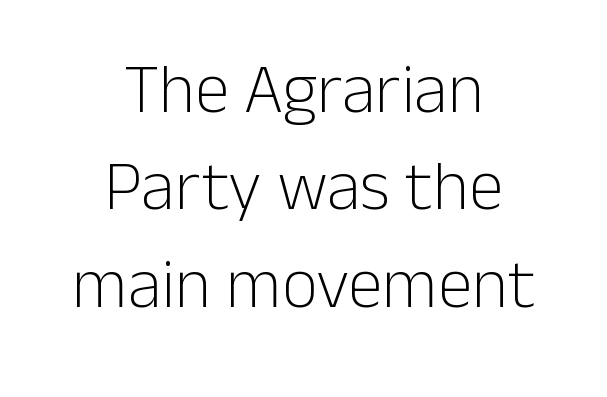
Q: Is the text bold? A: No.
Q: Is the text italic (slanted)? A: No, it is upright.
Q: Is the typeface a serif or a sans-serif typeface? A: Sans-serif.
Q: Is the text underlined? A: No.
Q: How is the paragraph aligned? A: Centered.
Q: Is the spacing between letters normal or unusually wide? A: Normal.
Q: Is the spacing between lines tight, normal or loose? A: Normal.
Q: Width (condensed, normal, or wide)? A: Normal.
Q: Stroke contrast? A: Low.
Q: x-height? A: Medium.
Q: Monospaced? A: No.
